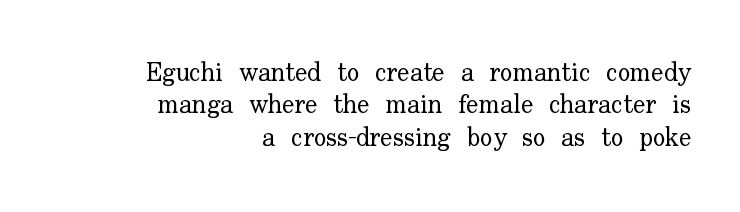
Regular leading. A roman cut, with each character standing at attention. Summary of weight: not heavy and not bold. These lines stack with their right ends in a neat column. The string is rendered with underlining switched off. Short note: letters normally spaced.
